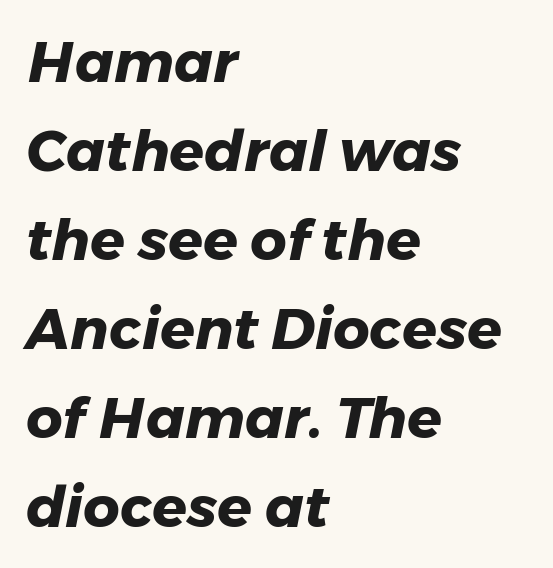
Q: Is the text bold? A: Yes.
Q: Is the text italic (slanted)? A: Yes, it leans right by about 11 degrees.
Q: Is the text underlined? A: No.
Q: How is the paragraph aligned? A: Left-aligned.
Q: Is the spacing between letters normal or unusually wide? A: Normal.
Q: Is the spacing between lines tight, normal or loose? A: Normal.
Q: Width (condensed, normal, or wide)? A: Normal.
Q: Stroke contrast? A: Low.
Q: x-height? A: Medium.
Q: Monospaced? A: No.
